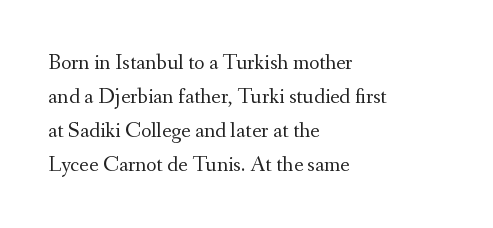
These lines stack with their left ends in a neat column. Any mark beneath the type? The region is blank. Short note: letters normally spaced. The type sits square on the baseline with zero lean.
